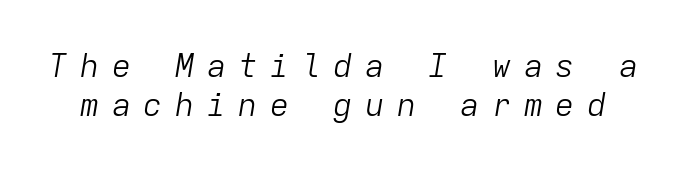
The letterforms stand isolated, each surrounded by extra space. Yep, that's italic — everything's leaning. The letters march in equal steps, a hallmark of fixed-pitch type. The passage shown is not underscored anywhere. Ink coverage per letter is moderate at most.
